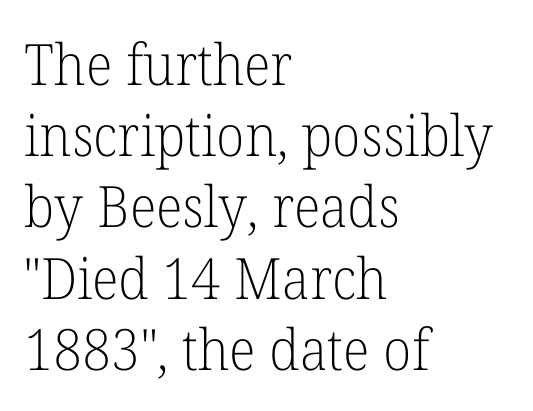
The image shows 57 px light serif type, upright; set left-aligned, normal line spacing (1.25x), normal letter spacing, not underlined; low stroke contrast and a medium x-height.
